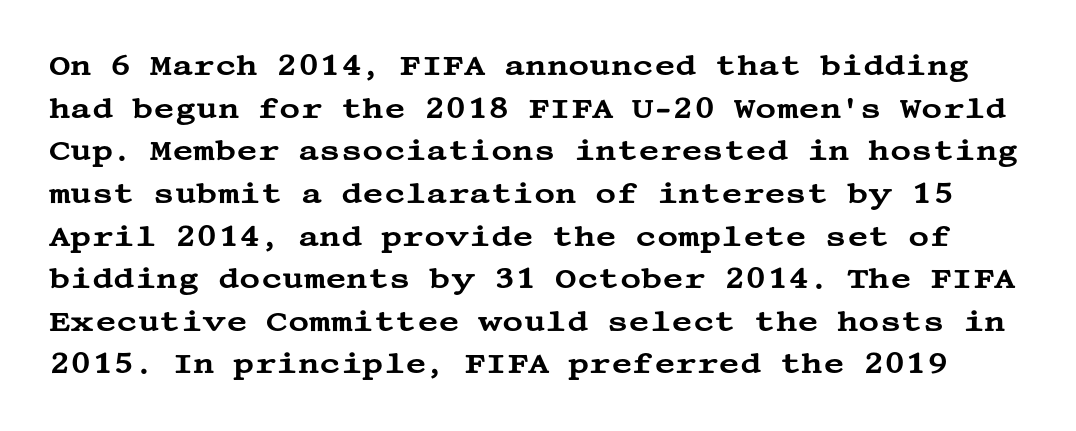
The image shows 29 px wide serif type, upright; set normal line spacing (1.47x), normal letter spacing, not underlined; medium stroke contrast and a large x-height.
